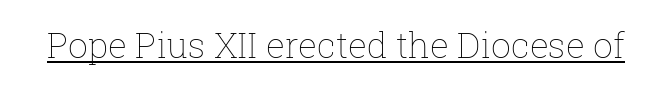
{"italic": "no", "bold": "no", "weight": "thin", "width": "normal", "stroke_contrast": "low", "x_height": "medium", "monospaced": "no", "underline": "yes", "letter_spacing": "normal", "letter_spacing_em": 0.0, "glyph_px": 35}
